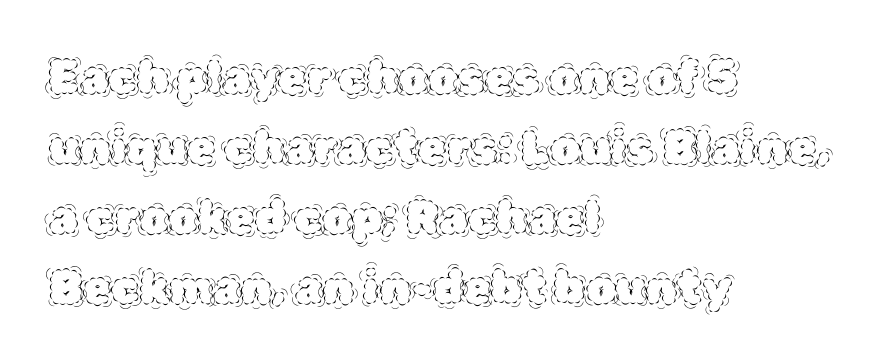
{"italic": "no", "bold": "no", "weight": "thin", "width": "normal", "x_height": "large", "monospaced": "no", "underline": "no", "align": "left", "line_spacing": "normal", "line_spacing_ratio": 1.52, "letter_spacing": "normal", "letter_spacing_em": 0.0, "glyph_px": 46}
